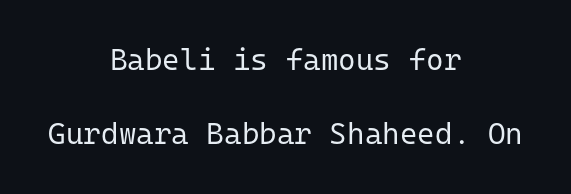
On a weight scale, this lands at 450 or below. The whitespace from short lines is split evenly between both sides. Style check: upright. There is no visible air inserted between adjacent glyphs. The designer went with a sans here, leaving each stem footless. Fixed-width glyphs throughout — classic coding-font behaviour.
